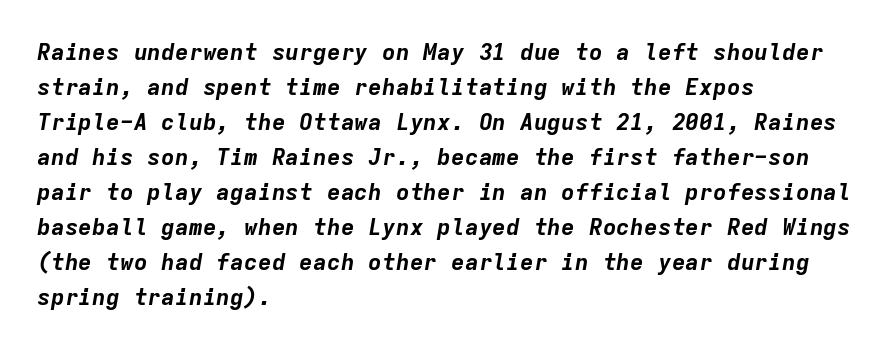
{"italic": "yes", "lean": "right", "slant_degrees": 9, "bold": "yes", "underline": "no", "align": "left", "line_spacing": "normal", "line_spacing_ratio": 1.52, "letter_spacing": "normal", "letter_spacing_em": 0.0, "glyph_px": 23}
